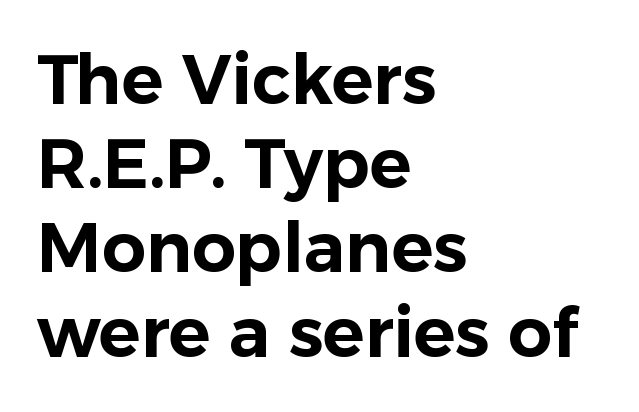
Honestly, there is no underline to notice here at all. Designer's note — italics off, roman on. Glyph-to-glyph distance matches everyday printed text. All the whitespace from short lines collects on the right. A typesetter would call this proportional, since set widths differ per character. Stroke terminals: plain, sans-serif.
